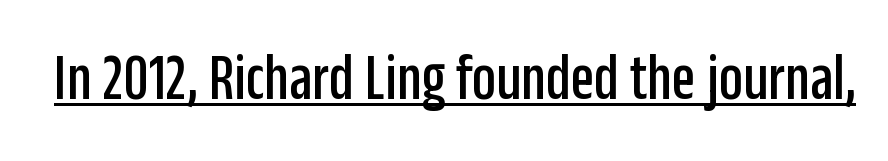
This rendering employs a face without finishing strokes, i.e., a sans-serif. No italicization has been applied; the sample stays upright. Here the designer chose a conventional face with non-uniform glyph widths. Short note: letters normally spaced. Underlined type.
